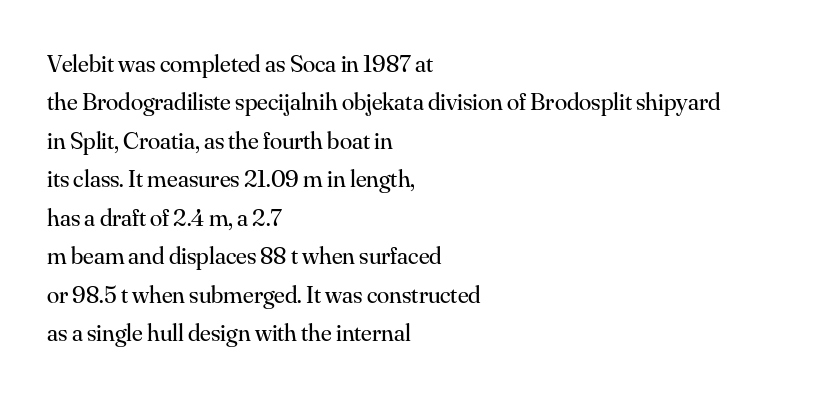
This sample uses an upright cut, with every glyph sitting square on the baseline. The string is rendered with underlining switched off. Tracking value appears to be zero — textbook default spacing. The lines in this sample share a left origin and differ only in where they stop. Vertical spacing — default.
